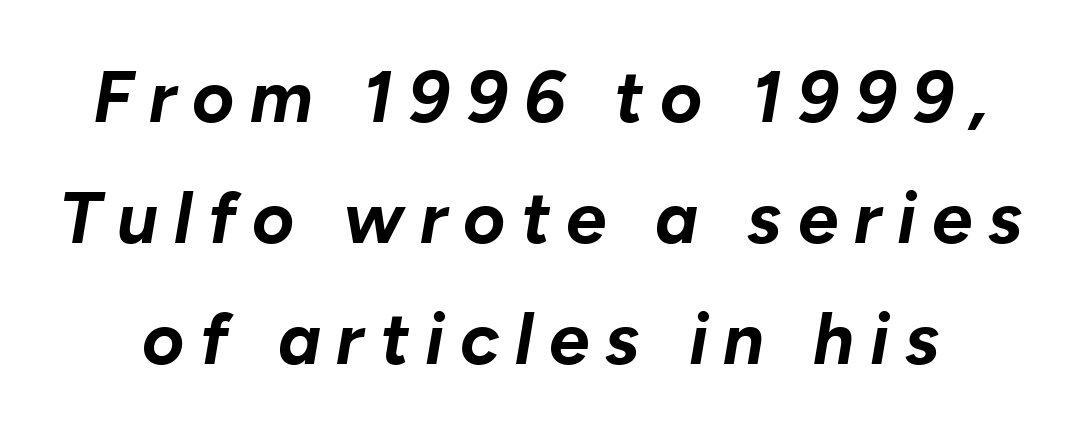
A typesetter would mark this as italic. Think of a printed novel: that variable character pitch is what you see here. The space directly below the letters is spotless. Tracking value appears strongly positive — letters spread wide.
